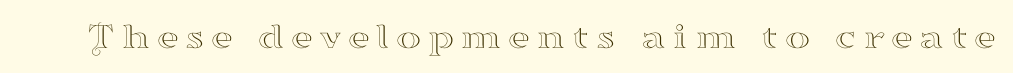
Q: Is the text italic (slanted)? A: No, it is upright.
Q: Is the typeface a serif or a sans-serif typeface? A: Serif.
Q: Is the text underlined? A: No.
Q: Width (condensed, normal, or wide)? A: Wide.
Q: Stroke contrast? A: High.
Q: x-height? A: Small.
Q: Monospaced? A: No.
